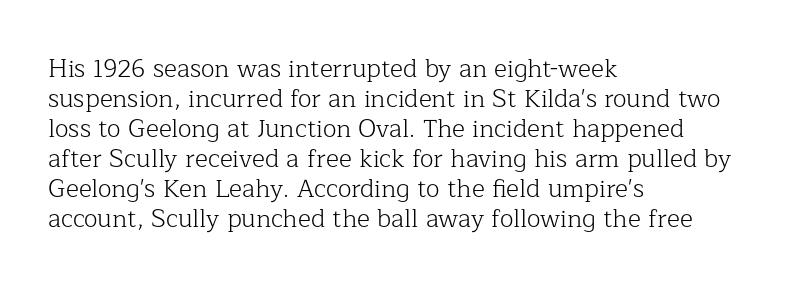
The image shows 25 px text type, upright; set left-aligned, line spacing 1.2x, normal letter spacing, not underlined.
